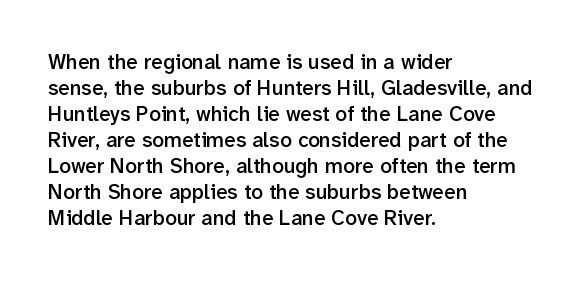
The image shows 21 px text type, upright; set left-aligned, line spacing 1.24x, normal letter spacing, not underlined.
